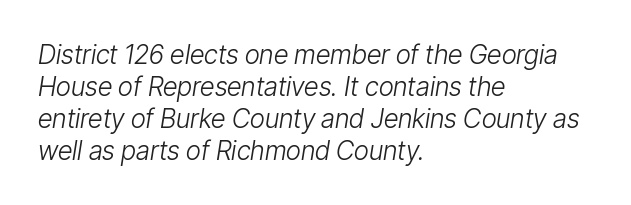
The image shows 26 px text type, italic (leaning right); set left-aligned, line spacing 1.23x, normal letter spacing, not underlined.
